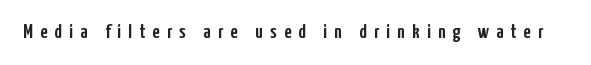
Q: Is the text italic (slanted)? A: No, it is upright.
Q: Is the text underlined? A: No.
Q: Is the spacing between letters normal or unusually wide? A: Unusually wide.
